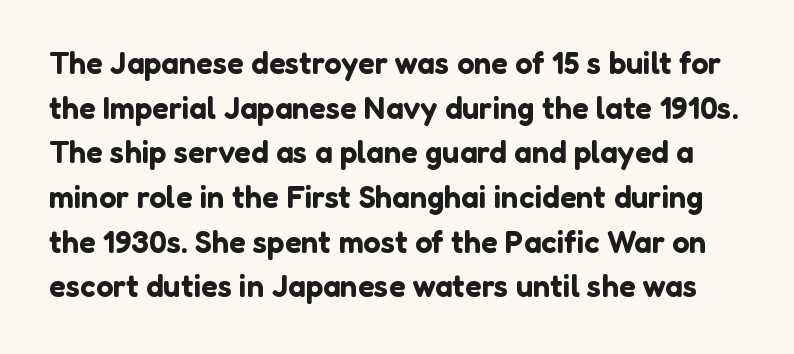
The image shows 31 px sans-serif type, upright; set normal line spacing (1.44x), normal letter spacing, not underlined; low stroke contrast and a medium x-height.
